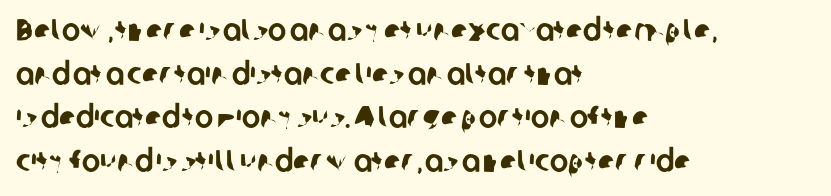
Compared with a centered layout, this one pins lines to the left instead. The leading is moderate, giving the passage an even texture. Examine the stroke ends and you'll find no serifs. The rendering uses natural spacing where letterforms have individual widths.
